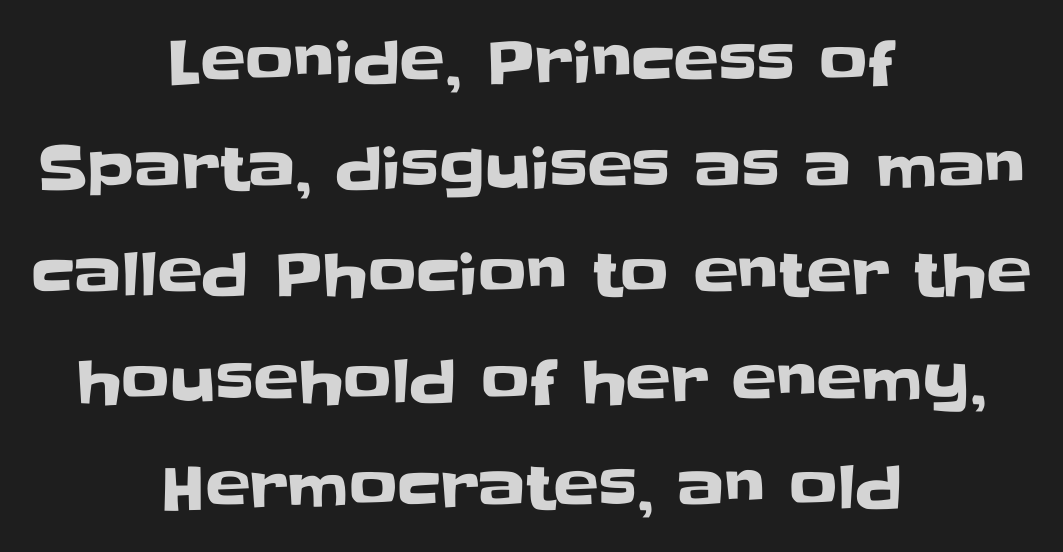
Q: Is the text italic (slanted)? A: No, it is upright.
Q: Is the typeface a serif or a sans-serif typeface? A: Sans-serif.
Q: Is the text underlined? A: No.
Q: How is the paragraph aligned? A: Centered.
Q: Is the spacing between letters normal or unusually wide? A: Normal.
Q: Width (condensed, normal, or wide)? A: Normal.
Q: Stroke contrast? A: Low.
Q: x-height? A: Large.
Q: Monospaced? A: No.
